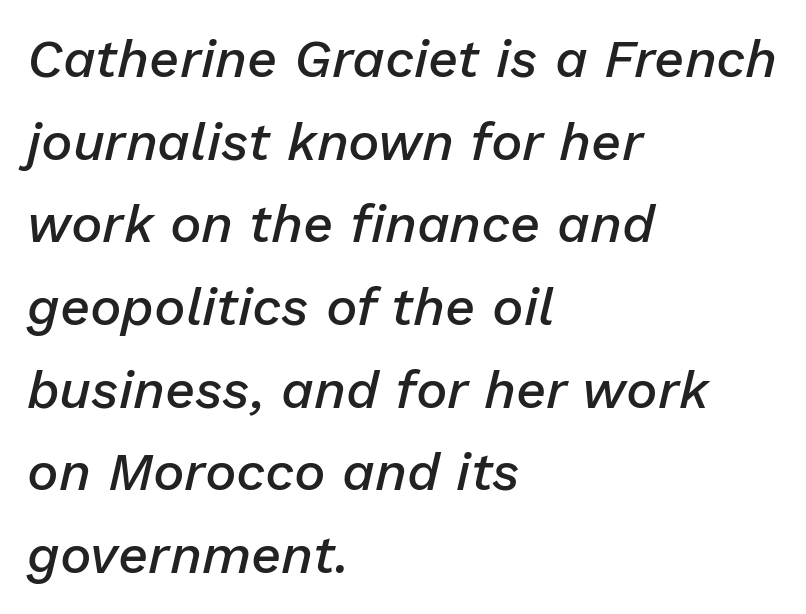
{"italic": "yes", "lean": "right", "slant_degrees": 13, "bold": "semi", "weight": "semibold", "width": "normal", "stroke_contrast": "low", "x_height": "medium", "monospaced": "no", "underline": "no", "align": "left", "line_spacing": "normal", "line_spacing_ratio": 1.56, "letter_spacing": "normal", "letter_spacing_em": 0.0, "glyph_px": 53}
